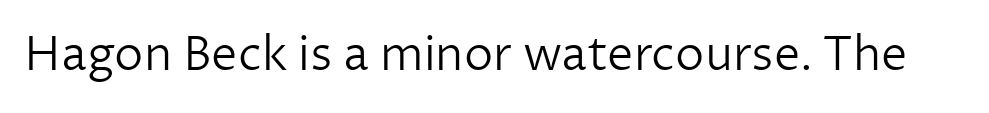
Q: Is the text bold? A: No.
Q: Is the text italic (slanted)? A: No, it is upright.
Q: Is the typeface a serif or a sans-serif typeface? A: Sans-serif.
Q: Is the text underlined? A: No.
Q: Is the spacing between letters normal or unusually wide? A: Normal.
Q: Width (condensed, normal, or wide)? A: Normal.
Q: Stroke contrast? A: Low.
Q: x-height? A: Medium.
Q: Monospaced? A: No.
